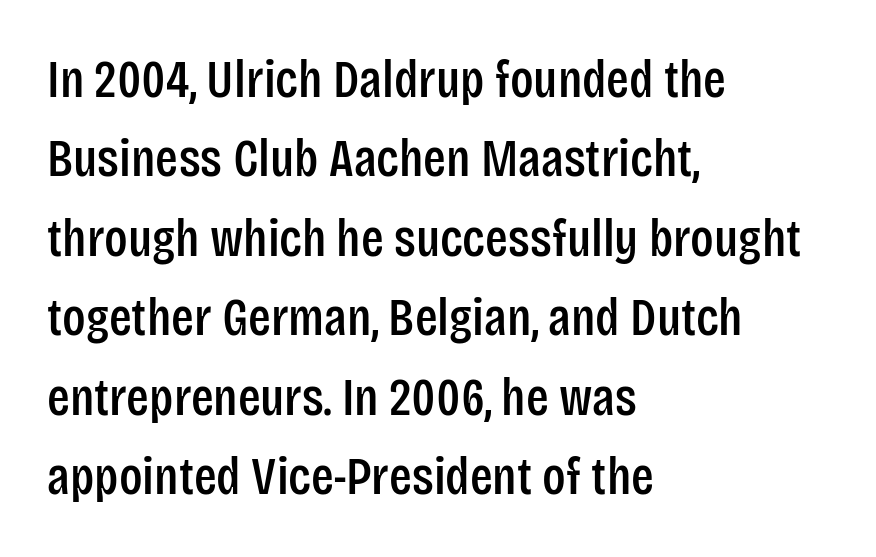
{"serif": "no", "italic": "no", "width": "condensed", "stroke_contrast": "low", "x_height": "large", "monospaced": "no", "underline": "no", "align": "left", "line_spacing": "normal", "line_spacing_ratio": 1.5, "letter_spacing": "normal", "letter_spacing_em": 0.0, "glyph_px": 53}
